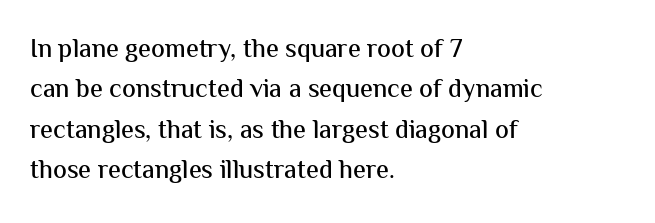
This rendering uses left alignment, leaving the right contour irregular. The vertical gap from one line to the next is medium. The space beneath each line is pristine and unruled. Does extra space separate the letters? No, they use regular spacing. Every character sits straight up, as roman type does.
